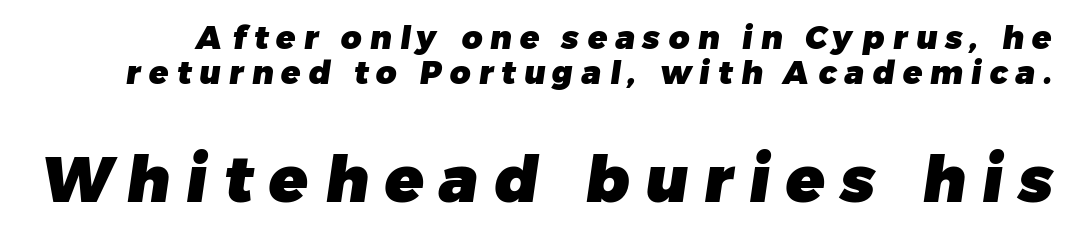
{"serif": "no", "bold": "yes", "weight": "heavy", "width": "normal", "stroke_contrast": "low", "x_height": "medium", "monospaced": "no", "underline": "no", "line_spacing": "tight", "line_spacing_ratio": 1.1, "letter_spacing": "wide", "letter_spacing_em": 0.25, "larger_block": "second", "size_ratio": 2.0, "glyph_px": 64}
